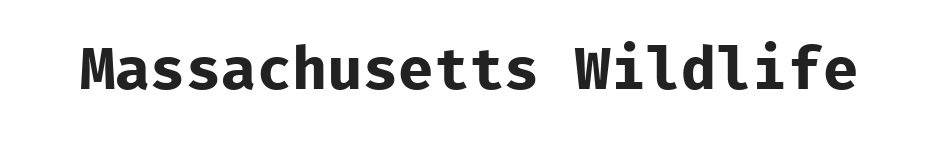
The image shows 59 px bold sans-serif type, upright, monospaced; set normal letter spacing, not underlined; low stroke contrast and a medium x-height.
